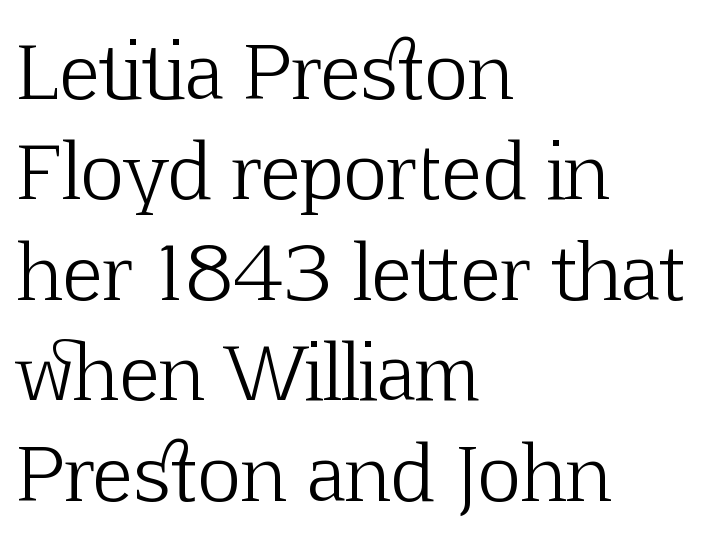
Q: Is the text bold? A: No.
Q: Is the text italic (slanted)? A: No, it is upright.
Q: Is the typeface a serif or a sans-serif typeface? A: Serif.
Q: Is the text underlined? A: No.
Q: How is the paragraph aligned? A: Left-aligned.
Q: Is the spacing between letters normal or unusually wide? A: Normal.
Q: Is the spacing between lines tight, normal or loose? A: Normal.
Q: Width (condensed, normal, or wide)? A: Normal.
Q: Stroke contrast? A: Low.
Q: x-height? A: Medium.
Q: Monospaced? A: No.
